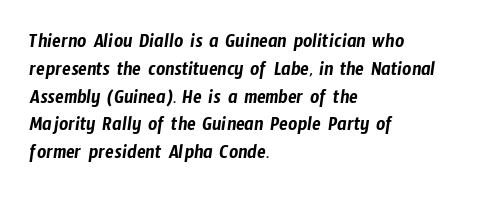
Each line starts at the same left margin while the right side varies. The foot of each line stays bare and open. Summary of vertical rhythm: regular, with standard interline spacing. The passage shown has conventional tracking throughout.
